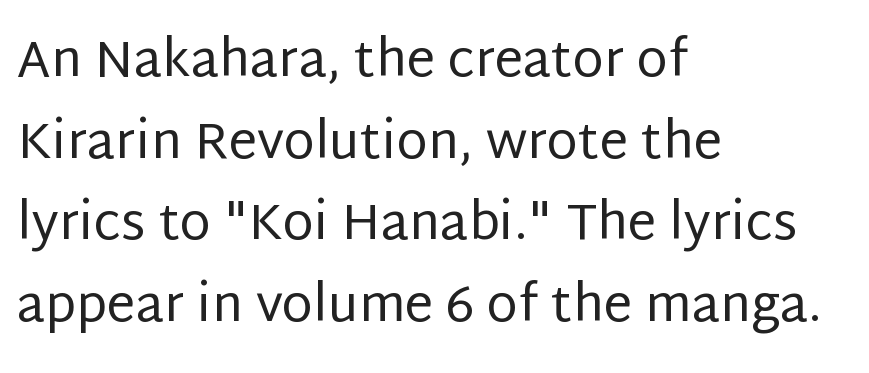
{"serif": "no", "italic": "no", "bold": "no", "weight": "regular", "width": "normal", "stroke_contrast": "low", "x_height": "large", "monospaced": "no", "underline": "no", "align": "left", "line_spacing": "normal", "line_spacing_ratio": 1.6, "letter_spacing": "normal", "letter_spacing_em": 0.0, "glyph_px": 51}
